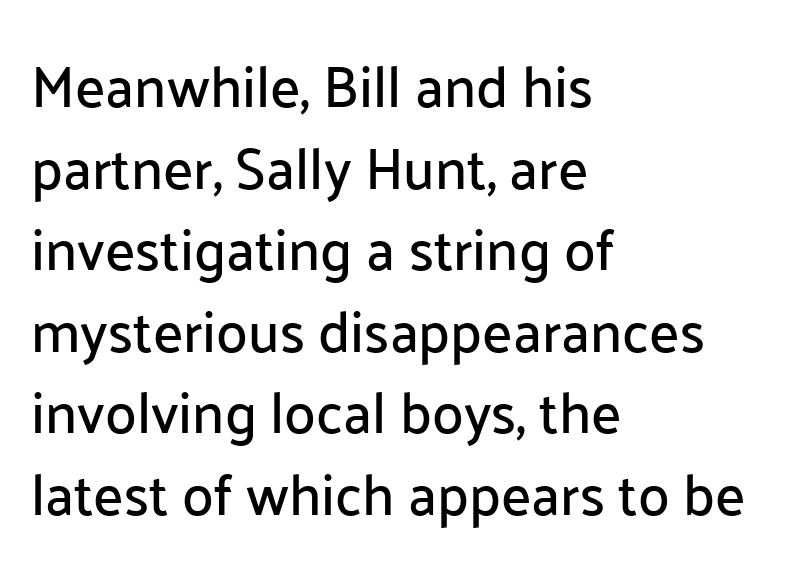
Q: Is the text italic (slanted)? A: No, it is upright.
Q: Is the typeface a serif or a sans-serif typeface? A: Sans-serif.
Q: Is the text underlined? A: No.
Q: How is the paragraph aligned? A: Left-aligned.
Q: Is the spacing between letters normal or unusually wide? A: Normal.
Q: Is the spacing between lines tight, normal or loose? A: Normal.
Q: Width (condensed, normal, or wide)? A: Normal.
Q: Stroke contrast? A: Low.
Q: x-height? A: Medium.
Q: Monospaced? A: No.
